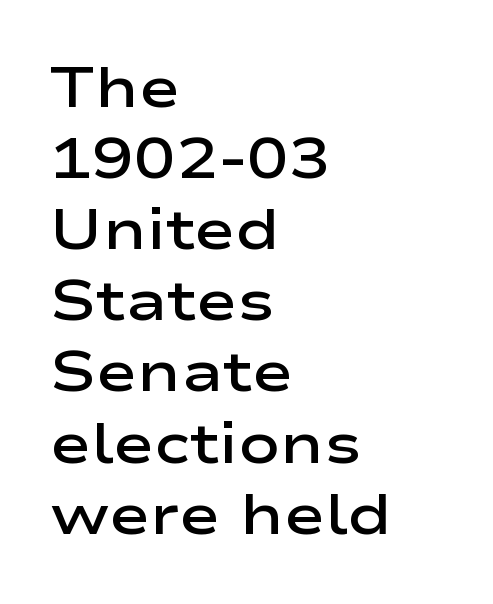
The image shows 56 px semibold, wide sans-serif type, upright; set left-aligned, normal line spacing (1.27x), normal letter spacing, not underlined; low stroke contrast and a medium x-height.
